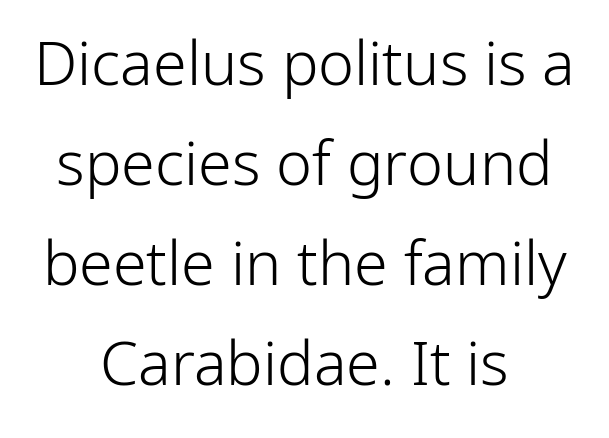
The image shows 61 px light sans-serif type, upright; set centered, normal line spacing (1.64x), normal letter spacing, not underlined; low stroke contrast and a medium x-height.
